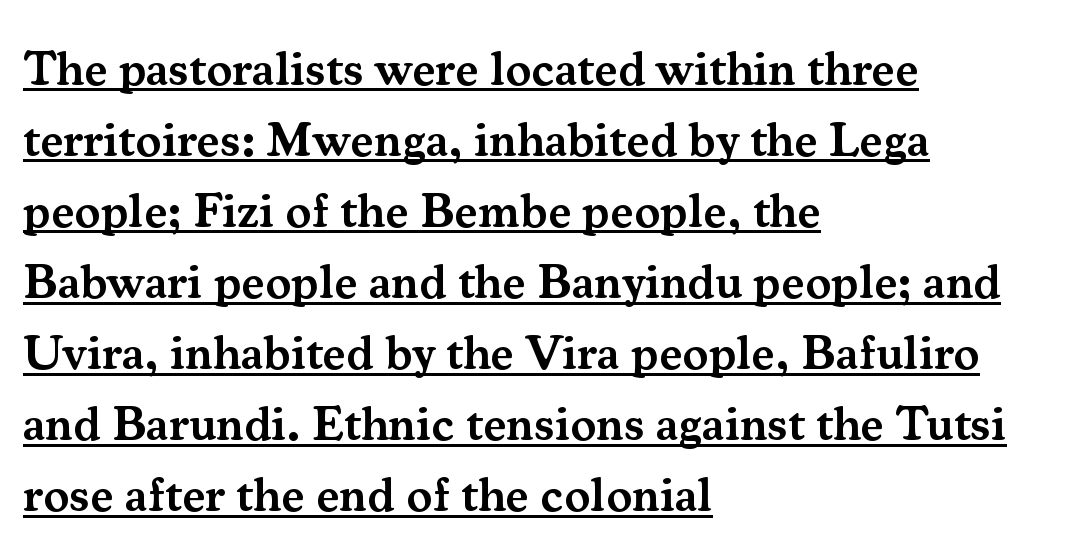
Q: Is the text bold? A: Semi-bold.
Q: Is the text italic (slanted)? A: No, it is upright.
Q: Is the typeface a serif or a sans-serif typeface? A: Serif.
Q: Is the text underlined? A: Yes.
Q: How is the paragraph aligned? A: Left-aligned.
Q: Is the spacing between letters normal or unusually wide? A: Normal.
Q: Is the spacing between lines tight, normal or loose? A: Normal.
Q: Width (condensed, normal, or wide)? A: Normal.
Q: Stroke contrast? A: Medium.
Q: x-height? A: Small.
Q: Monospaced? A: No.
